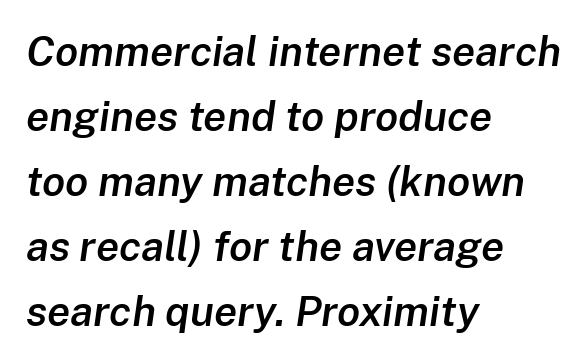
{"italic": "yes", "lean": "right", "slant_degrees": 8, "bold": "semi", "weight": "semibold", "width": "normal", "stroke_contrast": "low", "x_height": "medium", "monospaced": "no", "underline": "no", "align": "left", "line_spacing": "normal", "line_spacing_ratio": 1.55, "letter_spacing": "normal", "letter_spacing_em": 0.0, "glyph_px": 42}
